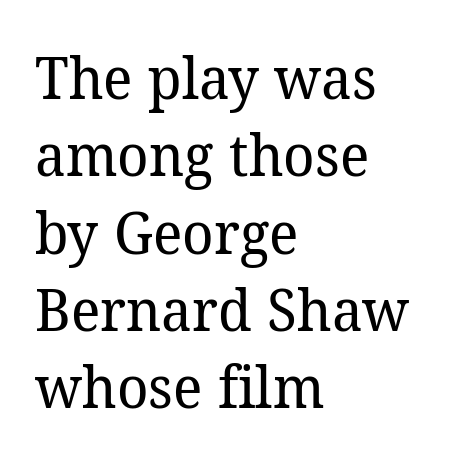
Q: Is the text bold? A: No.
Q: Is the typeface a serif or a sans-serif typeface? A: Serif.
Q: Is the text underlined? A: No.
Q: How is the paragraph aligned? A: Left-aligned.
Q: Is the spacing between letters normal or unusually wide? A: Normal.
Q: Is the spacing between lines tight, normal or loose? A: Normal.
Q: Width (condensed, normal, or wide)? A: Normal.
Q: Stroke contrast? A: Low.
Q: x-height? A: Medium.
Q: Monospaced? A: No.
